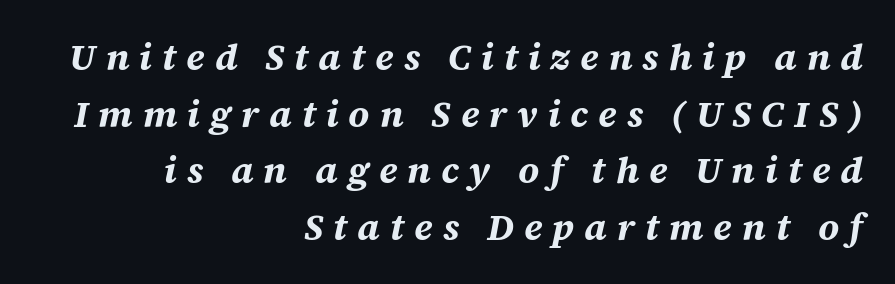
Compared with ordinary roman type, these characters are visibly tilted. The glyphs have the mass of a bold cut. Casual observation: everything's shoved over to the right. Rows of type keep a routine distance in the vertical direction.
